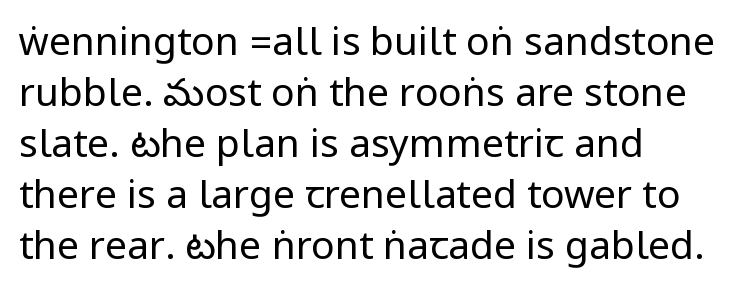
Each new line begins a customary step beneath the previous one. The paragraph has a hard left edge and a soft right edge. Vertical stems look standard width or narrower in stroke. Does the lettering tilt? It doesn't — this is upright.
